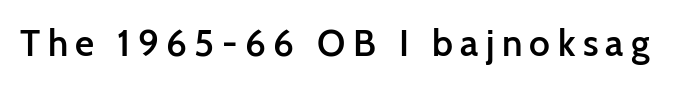
Q: Is the text bold? A: Semi-bold.
Q: Is the text italic (slanted)? A: No, it is upright.
Q: Is the typeface a serif or a sans-serif typeface? A: Sans-serif.
Q: Is the text underlined? A: No.
Q: Is the spacing between letters normal or unusually wide? A: Unusually wide.
Q: Width (condensed, normal, or wide)? A: Normal.
Q: Stroke contrast? A: Low.
Q: x-height? A: Medium.
Q: Monospaced? A: No.
